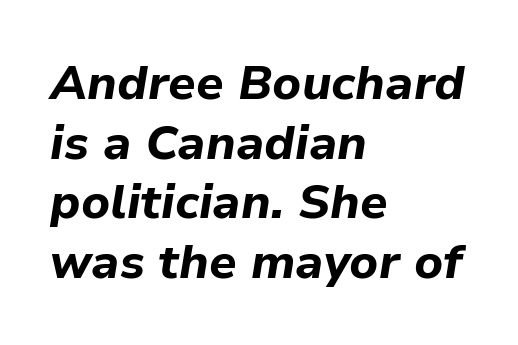
Each line starts at the same left margin while the right side varies. Quick note: italic. Compared with typical body copy, the letter spacing here is the same. The foot of each line stays bare and open. The face used here is proportionally spaced, like ordinary book or web type.
